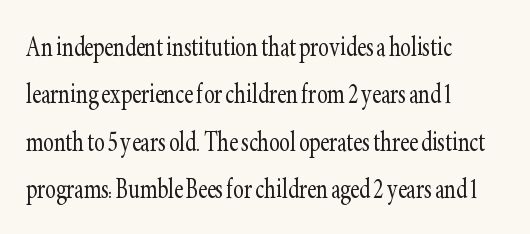
Honestly, the letter spacing is just normal — you wouldn't notice it. The typesetter chose a ragged-right arrangement here. What's the leading like? Ordinary, nothing unusual. The strokes are not fattened; the text isn't bold. Is there any slant? The stems are plumb. This is serif lettering, the kind often seen in printed books.
